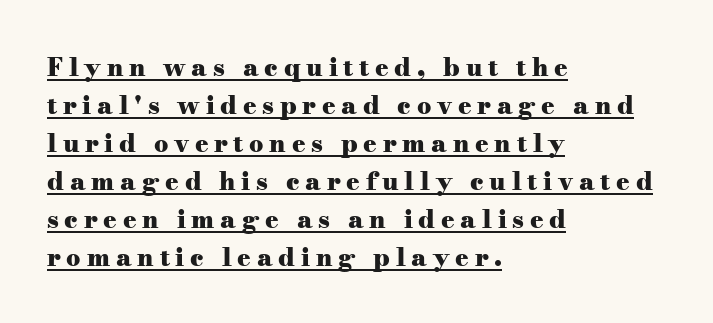
Q: Is the text bold? A: Yes.
Q: Is the text italic (slanted)? A: No, it is upright.
Q: Is the text underlined? A: Yes.
Q: How is the paragraph aligned? A: Left-aligned.
Q: Is the spacing between letters normal or unusually wide? A: Unusually wide.
Q: Is the spacing between lines tight, normal or loose? A: Normal.
